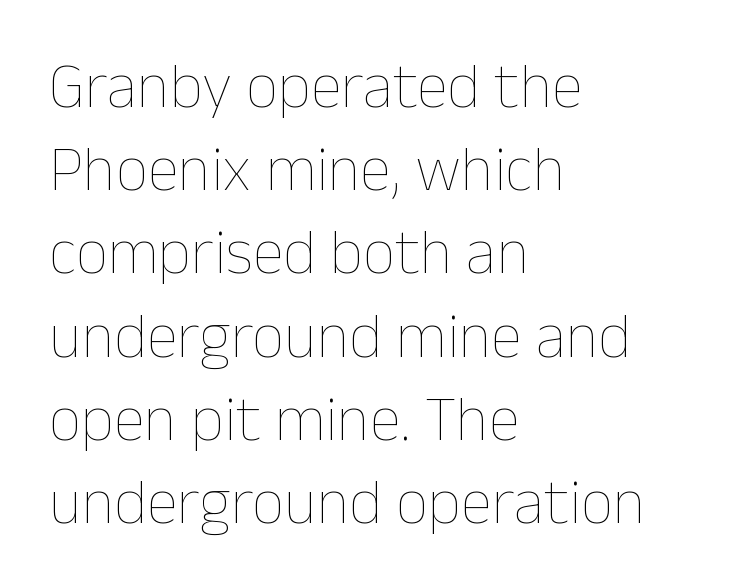
{"italic": "no", "bold": "no", "weight": "thin", "width": "normal", "stroke_contrast": "low", "x_height": "medium", "monospaced": "no", "underline": "no", "align": "left", "line_spacing": "normal", "line_spacing_ratio": 1.3, "letter_spacing": "normal", "letter_spacing_em": 0.0, "glyph_px": 64}
